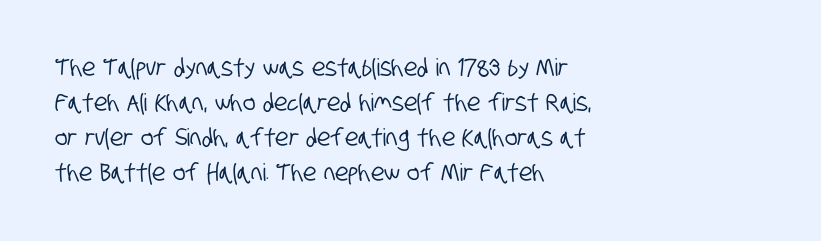
Q: Is the text underlined? A: No.
Q: How is the paragraph aligned? A: Left-aligned.
Q: Is the spacing between letters normal or unusually wide? A: Normal.
Q: Is the spacing between lines tight, normal or loose? A: Normal.
